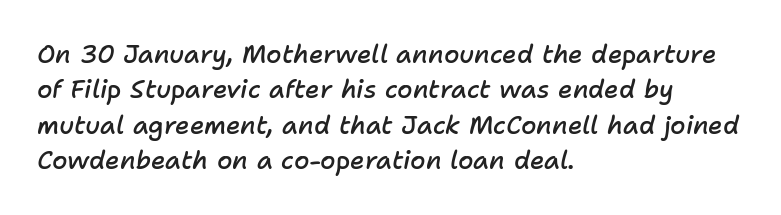
The image shows 25 px text type, italic (leaning right); set left-aligned, normal line spacing (1.42x), normal letter spacing, not underlined.
